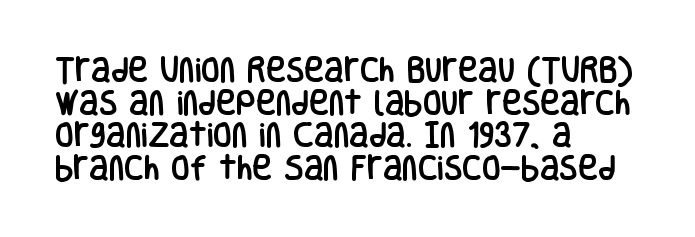
{"italic": "no", "underline": "no", "align": "left", "line_spacing_ratio": 1.21, "letter_spacing": "normal", "letter_spacing_em": 0.0, "glyph_px": 27}
